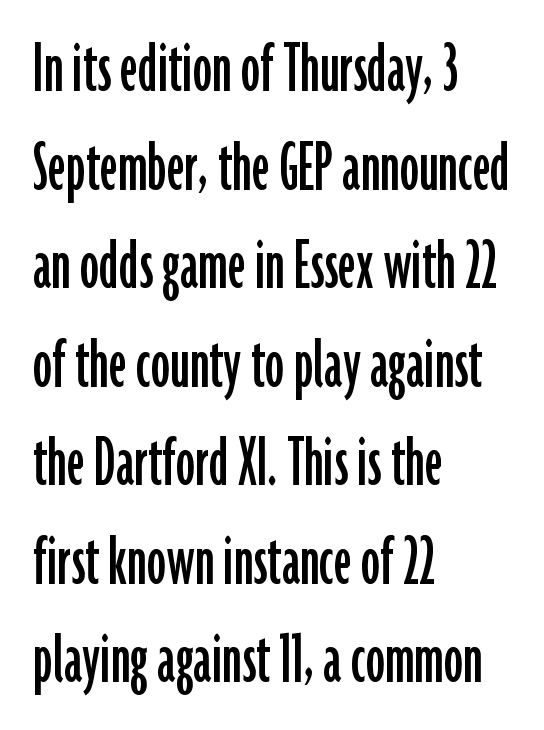
Q: Is the text italic (slanted)? A: No, it is upright.
Q: Is the typeface a serif or a sans-serif typeface? A: Sans-serif.
Q: Is the text underlined? A: No.
Q: How is the paragraph aligned? A: Left-aligned.
Q: Is the spacing between letters normal or unusually wide? A: Normal.
Q: Is the spacing between lines tight, normal or loose? A: Normal.
Q: Width (condensed, normal, or wide)? A: Condensed.
Q: Stroke contrast? A: Low.
Q: x-height? A: Medium.
Q: Monospaced? A: No.
